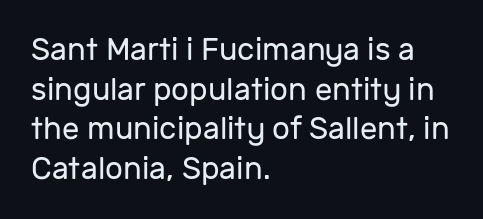
{"serif": "no", "italic": "no", "bold": "no", "weight": "regular", "width": "normal", "stroke_contrast": "low", "x_height": "medium", "monospaced": "no", "underline": "no", "align": "left", "line_spacing": "normal", "line_spacing_ratio": 1.28, "letter_spacing": "normal", "letter_spacing_em": 0.0, "glyph_px": 31}
